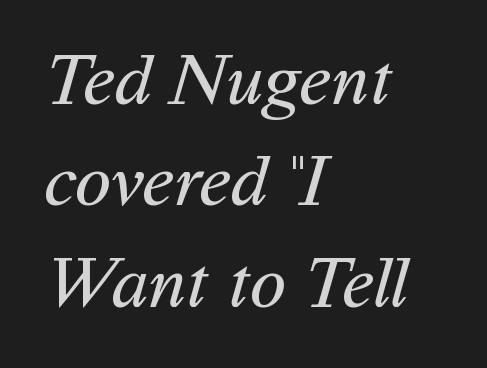
{"serif": "no", "bold": "no", "weight": "regular", "width": "normal", "stroke_contrast": "medium", "x_height": "medium", "monospaced": "no", "underline": "no", "align": "left", "line_spacing": "normal", "line_spacing_ratio": 1.37, "letter_spacing": "normal", "letter_spacing_em": 0.0, "glyph_px": 74}
